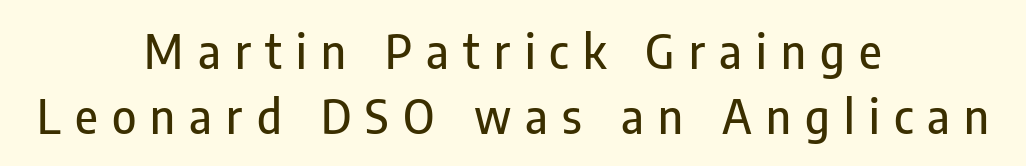
The image shows 46 px condensed sans-serif type, upright; set centered, normal line spacing (1.41x), unusually wide letter spacing (+0.31 em), not underlined; low stroke contrast and a medium x-height.
